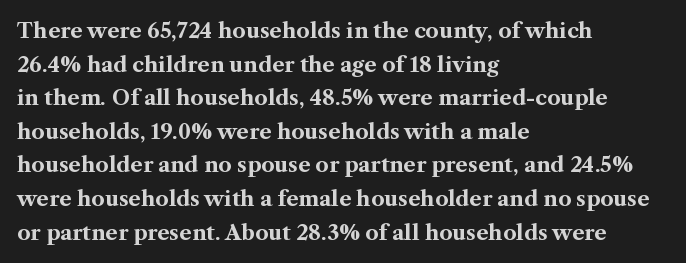
{"italic": "no", "bold": "yes", "underline": "no", "align": "left", "line_spacing": "normal", "line_spacing_ratio": 1.6, "letter_spacing": "normal", "letter_spacing_em": 0.0, "glyph_px": 21}
